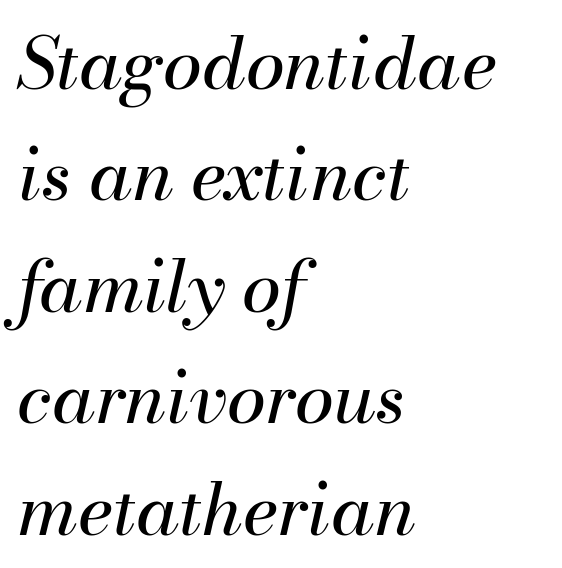
Q: Is the text bold? A: No.
Q: Is the text italic (slanted)? A: Yes, it leans right by about 13 degrees.
Q: Is the text underlined? A: No.
Q: How is the paragraph aligned? A: Left-aligned.
Q: Is the spacing between letters normal or unusually wide? A: Normal.
Q: Is the spacing between lines tight, normal or loose? A: Normal.
Q: Width (condensed, normal, or wide)? A: Normal.
Q: Stroke contrast? A: Medium.
Q: x-height? A: Small.
Q: Monospaced? A: No.
